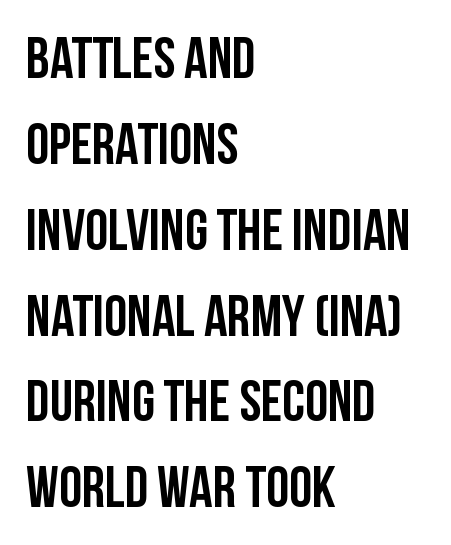
The image shows 58 px condensed sans-serif type, upright; set left-aligned, normal line spacing (1.48x), normal letter spacing, not underlined; low stroke contrast and a large x-height.
